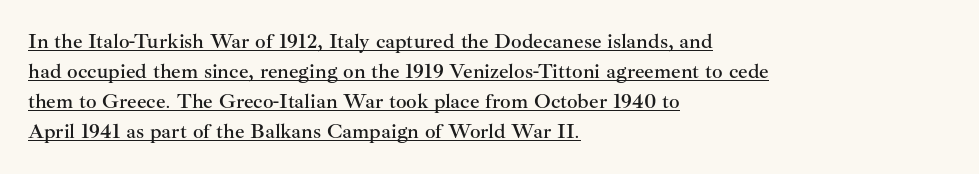
The image shows 21 px text type, upright; set left-aligned, normal line spacing (1.43x), normal letter spacing, underlined.
